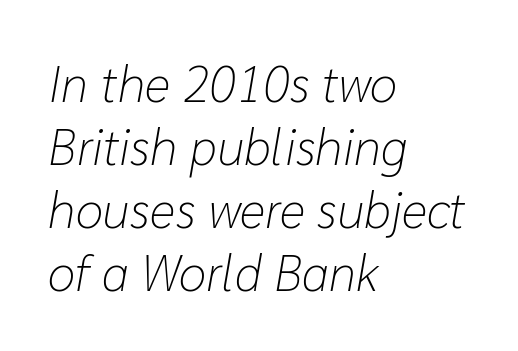
The image shows 50 px light type, italic (leaning right); set left-aligned, normal line spacing (1.26x), normal letter spacing, not underlined; low stroke contrast and a medium x-height.
